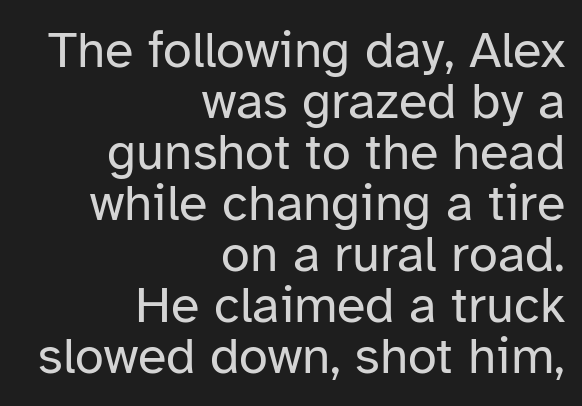
{"serif": "no", "italic": "no", "bold": "no", "weight": "regular", "width": "normal", "stroke_contrast": "low", "x_height": "medium", "monospaced": "no", "underline": "no", "align": "right", "line_spacing": "tight", "line_spacing_ratio": 0.98, "letter_spacing": "normal", "letter_spacing_em": 0.0, "glyph_px": 52}
